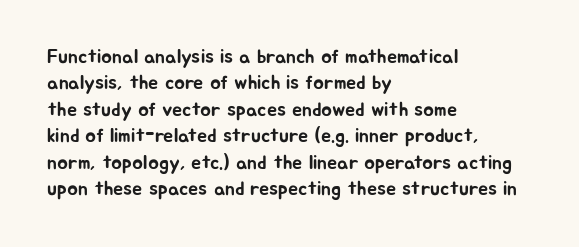
Q: Is the text italic (slanted)? A: No, it is upright.
Q: Is the text underlined? A: No.
Q: How is the paragraph aligned? A: Left-aligned.
Q: Is the spacing between letters normal or unusually wide? A: Normal.
Q: Is the spacing between lines tight, normal or loose? A: Normal.
